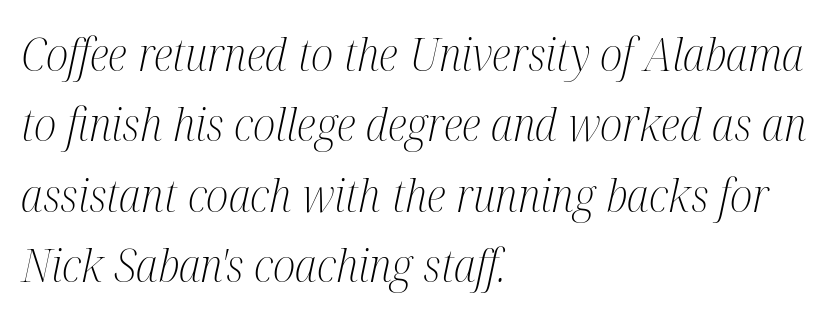
Is the block centered? No — it sits flush against the left margin. Check where the strokes stop: tiny serifs finish them off. Weight class: somewhere from thin through regular. Only glyphs here, with clear space below each row. Is this a fixed-width face? No — the glyphs have proportional, varying widths. If you measured baseline to baseline, you'd find a middling distance.
